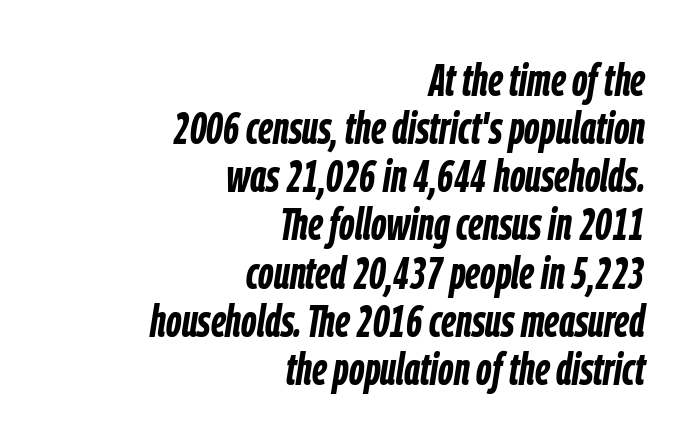
Q: Is the text bold? A: Yes.
Q: Is the text italic (slanted)? A: Yes, it leans right by about 9 degrees.
Q: Is the text underlined? A: No.
Q: How is the paragraph aligned? A: Right-aligned.
Q: Is the spacing between letters normal or unusually wide? A: Normal.
Q: Is the spacing between lines tight, normal or loose? A: Tight.
Q: Width (condensed, normal, or wide)? A: Condensed.
Q: Stroke contrast? A: Low.
Q: x-height? A: Medium.
Q: Monospaced? A: No.
